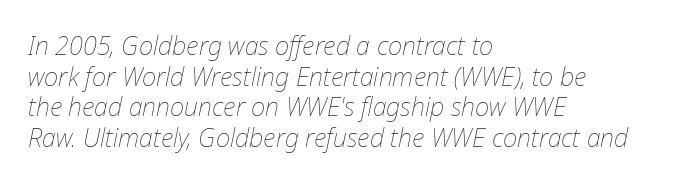
The image shows 25 px text type, italic (leaning right); set left-aligned, line spacing 1.23x, normal letter spacing, not underlined.
